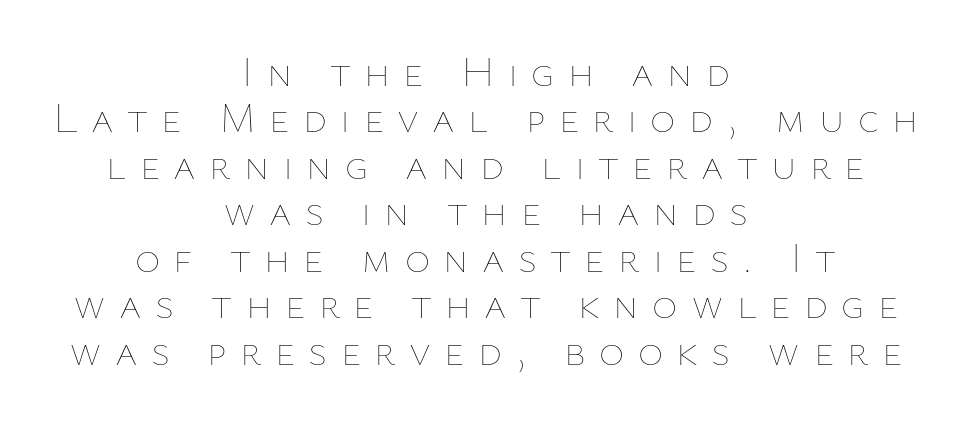
Q: Is the text bold? A: No.
Q: Is the text italic (slanted)? A: No, it is upright.
Q: Is the text underlined? A: No.
Q: How is the paragraph aligned? A: Centered.
Q: Is the spacing between letters normal or unusually wide? A: Unusually wide.
Q: Is the spacing between lines tight, normal or loose? A: Tight.
Q: Width (condensed, normal, or wide)? A: Normal.
Q: Stroke contrast? A: Low.
Q: x-height? A: Medium.
Q: Monospaced? A: No.
